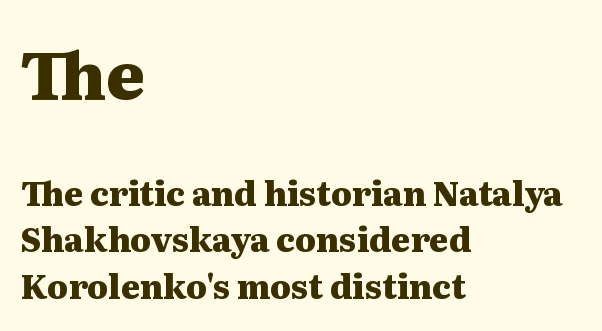
A bare baseline throughout the passage. Is this a fixed-width face? No — the glyphs have proportional, varying widths. In this sample the first text group is rendered at the bigger scale. Italic: no, the glyphs are upright roman.
